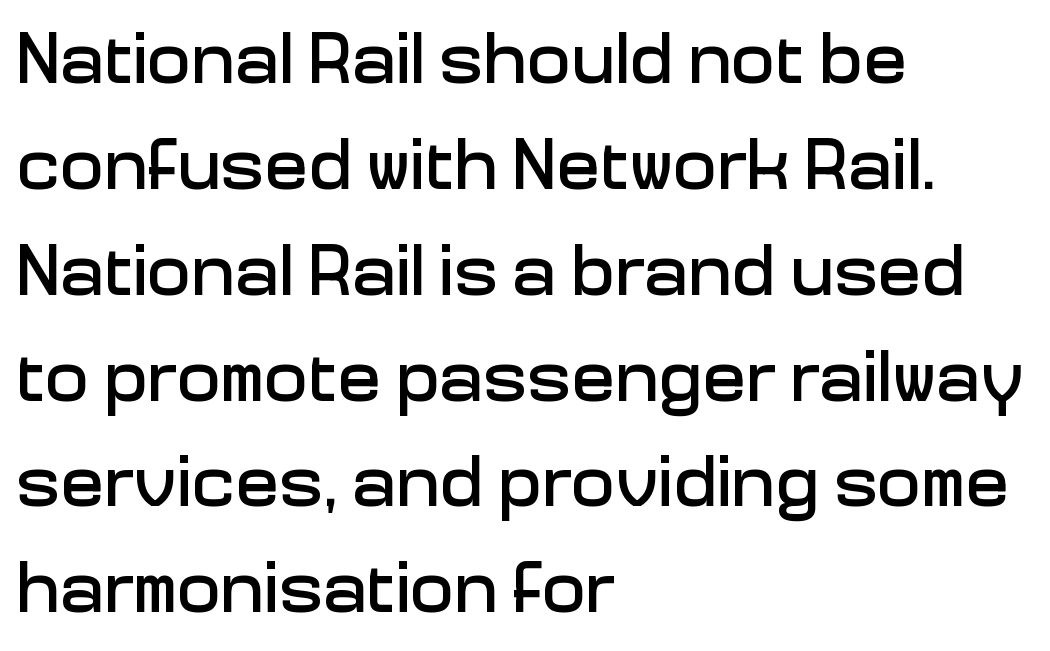
{"serif": "no", "italic": "no", "width": "normal", "stroke_contrast": "low", "x_height": "medium", "monospaced": "no", "underline": "no", "align": "left", "line_spacing": "normal", "line_spacing_ratio": 1.45, "letter_spacing": "normal", "letter_spacing_em": 0.0, "glyph_px": 73}
